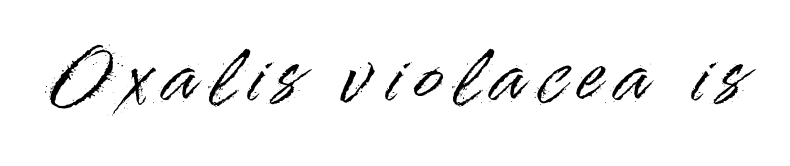
{"serif": "no", "width": "normal", "stroke_contrast": "high", "x_height": "small", "monospaced": "no", "underline": "no", "glyph_px": 69}
